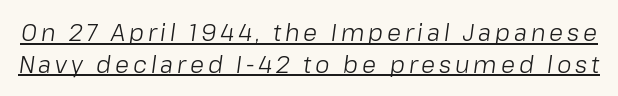
Q: Is the text bold? A: No.
Q: Is the text italic (slanted)? A: Yes, it leans right by about 8 degrees.
Q: Is the text underlined? A: Yes.
Q: Is the spacing between lines tight, normal or loose? A: Normal.
